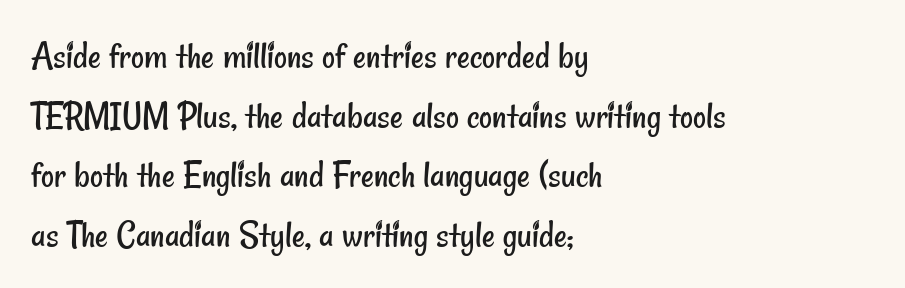
Q: Is the text bold? A: No.
Q: Is the typeface a serif or a sans-serif typeface? A: Sans-serif.
Q: Is the text underlined? A: No.
Q: How is the paragraph aligned? A: Left-aligned.
Q: Is the spacing between letters normal or unusually wide? A: Normal.
Q: Is the spacing between lines tight, normal or loose? A: Normal.
Q: Width (condensed, normal, or wide)? A: Condensed.
Q: Stroke contrast? A: Low.
Q: x-height? A: Small.
Q: Monospaced? A: No.
